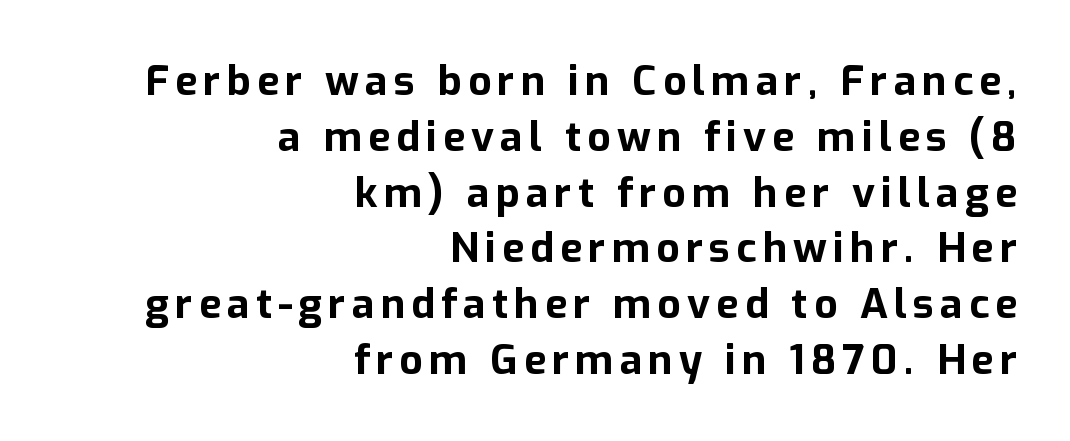
Q: Is the text bold? A: Yes.
Q: Is the text italic (slanted)? A: No, it is upright.
Q: Is the typeface a serif or a sans-serif typeface? A: Sans-serif.
Q: Is the text underlined? A: No.
Q: How is the paragraph aligned? A: Right-aligned.
Q: Is the spacing between lines tight, normal or loose? A: Normal.
Q: Width (condensed, normal, or wide)? A: Normal.
Q: Stroke contrast? A: Low.
Q: x-height? A: Medium.
Q: Monospaced? A: No.
